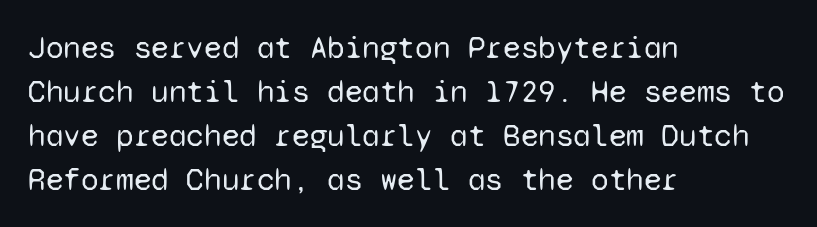
Notice how the passage keeps a crisp vertical edge on the left only. You could count columns in this text — the font is strictly monospaced. Weight: not bold — regular or lighter. The space directly below the letters is spotless. The space between consecutive lines is moderate. Nope, no serifs anywhere on these letters.
